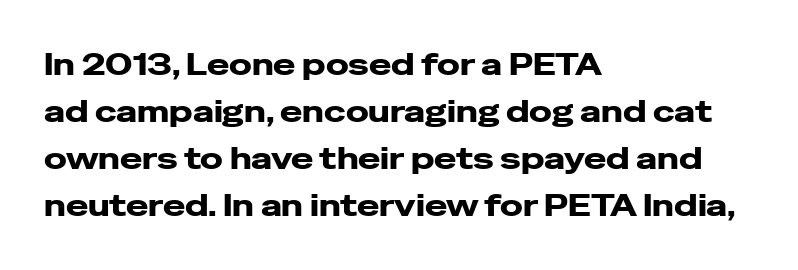
The image shows 30 px heavy, wide sans-serif type, upright; set left-aligned, normal line spacing (1.57x), normal letter spacing, not underlined; low stroke contrast and a medium x-height.
